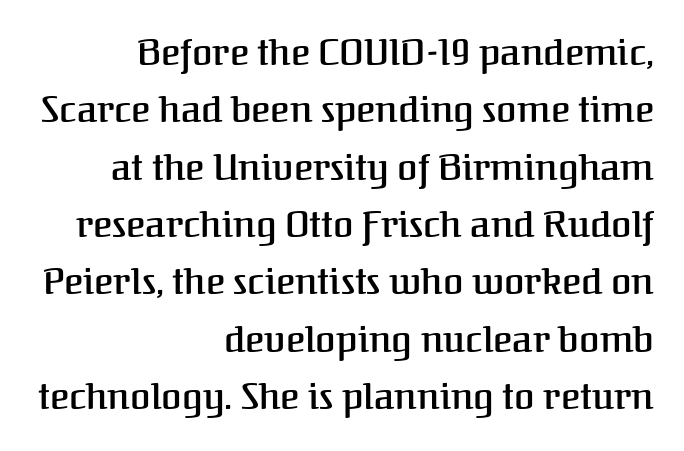
The image shows 37 px semibold serif type, upright; set right-aligned, normal line spacing (1.55x), normal letter spacing, not underlined; medium stroke contrast and a medium x-height.
